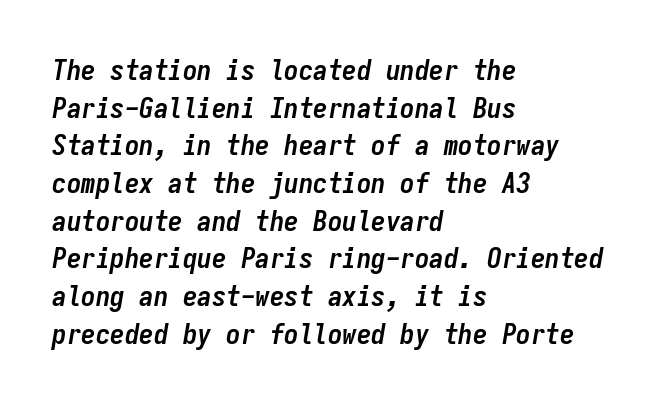
The image shows 29 px semibold, condensed type, italic (leaning right), monospaced; set left-aligned, normal line spacing (1.3x), normal letter spacing, not underlined; low stroke contrast and a medium x-height.
